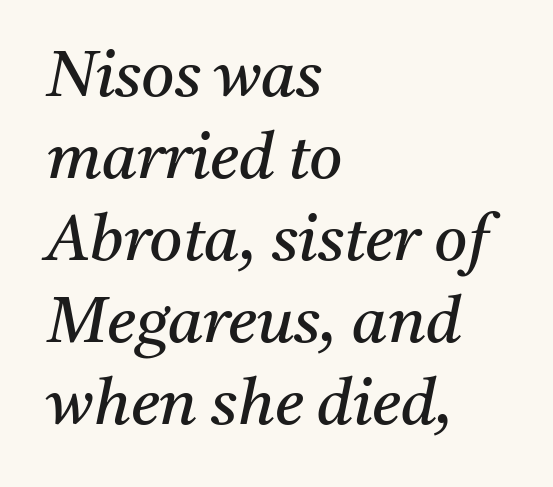
The image shows 64 px regular-weight serif type, italic (leaning right); set left-aligned, normal line spacing (1.28x), normal letter spacing, not underlined; medium stroke contrast and a medium x-height.
